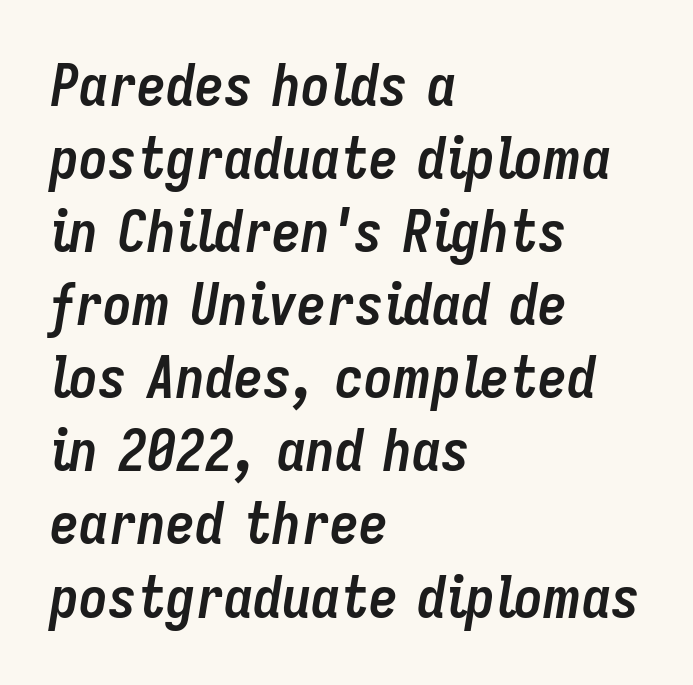
Q: Is the text bold? A: Yes.
Q: Is the text italic (slanted)? A: Yes, it leans right by about 9 degrees.
Q: Is the text underlined? A: No.
Q: How is the paragraph aligned? A: Left-aligned.
Q: Is the spacing between letters normal or unusually wide? A: Normal.
Q: Is the spacing between lines tight, normal or loose? A: Normal.
Q: Width (condensed, normal, or wide)? A: Condensed.
Q: Stroke contrast? A: Low.
Q: x-height? A: Medium.
Q: Monospaced? A: No.
